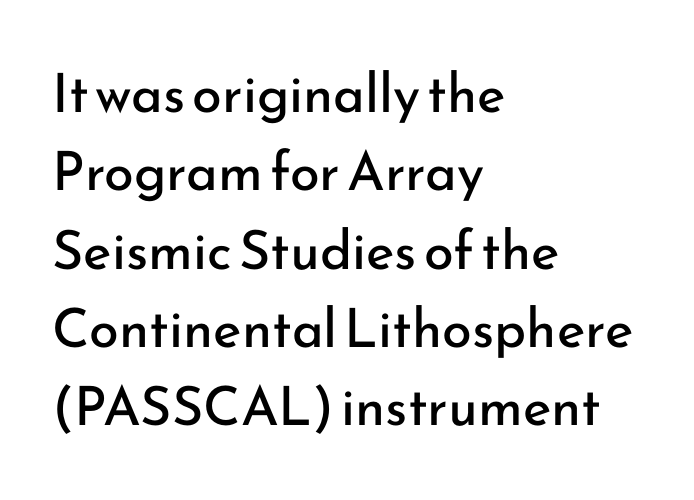
Q: Is the text bold? A: No.
Q: Is the text italic (slanted)? A: No, it is upright.
Q: Is the typeface a serif or a sans-serif typeface? A: Sans-serif.
Q: Is the text underlined? A: No.
Q: How is the paragraph aligned? A: Left-aligned.
Q: Is the spacing between letters normal or unusually wide? A: Normal.
Q: Is the spacing between lines tight, normal or loose? A: Normal.
Q: Width (condensed, normal, or wide)? A: Normal.
Q: Stroke contrast? A: Low.
Q: x-height? A: Small.
Q: Monospaced? A: No.
